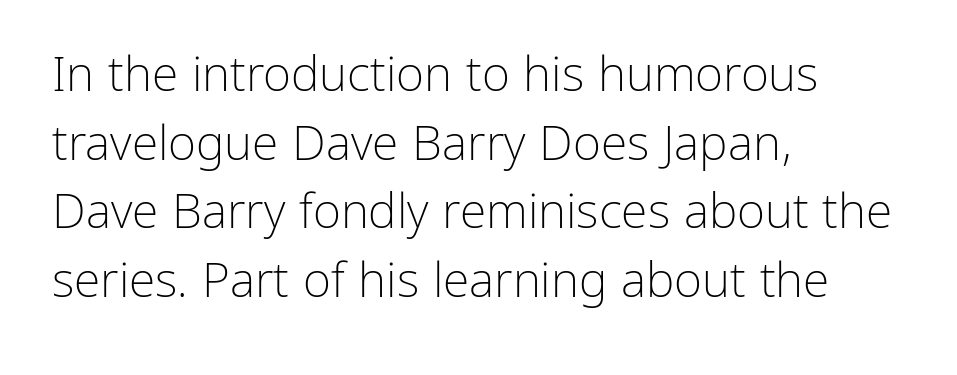
{"serif": "no", "italic": "no", "bold": "no", "weight": "light", "width": "normal", "stroke_contrast": "low", "x_height": "medium", "monospaced": "no", "underline": "no", "align": "left", "line_spacing": "normal", "line_spacing_ratio": 1.43, "letter_spacing": "normal", "letter_spacing_em": 0.0, "glyph_px": 48}
